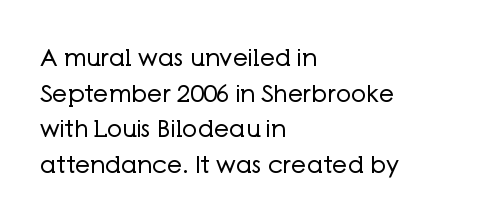
Q: Is the text bold? A: No.
Q: Is the text italic (slanted)? A: No, it is upright.
Q: Is the text underlined? A: No.
Q: How is the paragraph aligned? A: Left-aligned.
Q: Is the spacing between letters normal or unusually wide? A: Normal.
Q: Is the spacing between lines tight, normal or loose? A: Normal.
